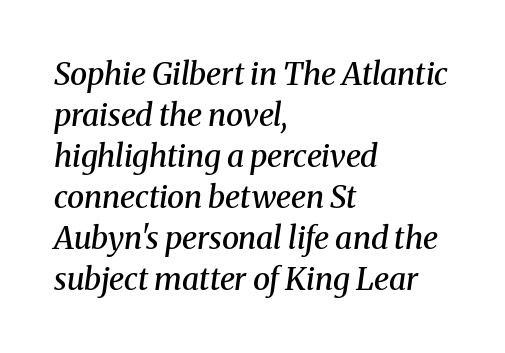
Moderately thickened strokes mark this as semibold type. Interline gaps are of average width in this sample. These lines are composed in type with serifs. Does the copy run flush right? No — it runs flush left. Is the type slanted? Yes — the strokes lean at a clear angle. Varying glyph widths throughout — classic text-font behaviour.
